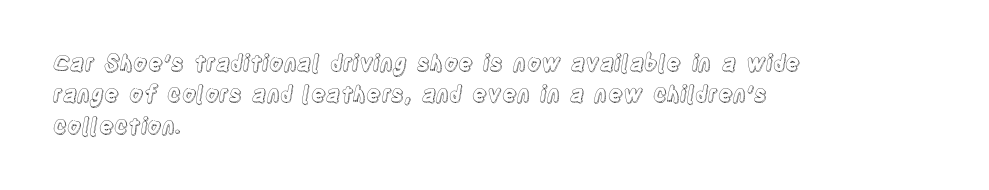
{"underline": "no", "align": "left", "line_spacing": "normal", "line_spacing_ratio": 1.43, "letter_spacing": "normal", "letter_spacing_em": 0.0, "glyph_px": 22}
